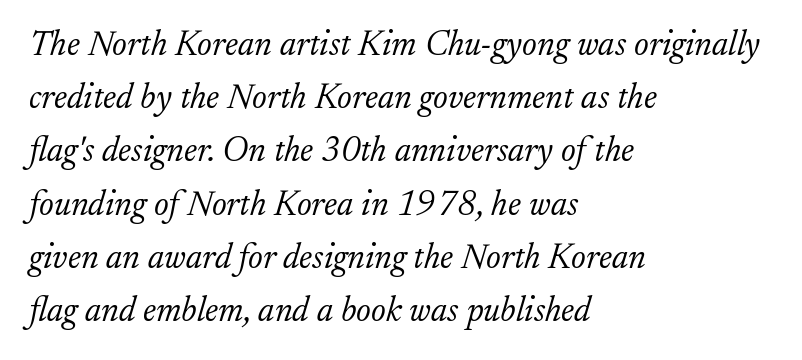
The image shows 35 px light serif type, italic (leaning right); set left-aligned, normal line spacing (1.52x), normal letter spacing, not underlined; low stroke contrast and a small x-height.
